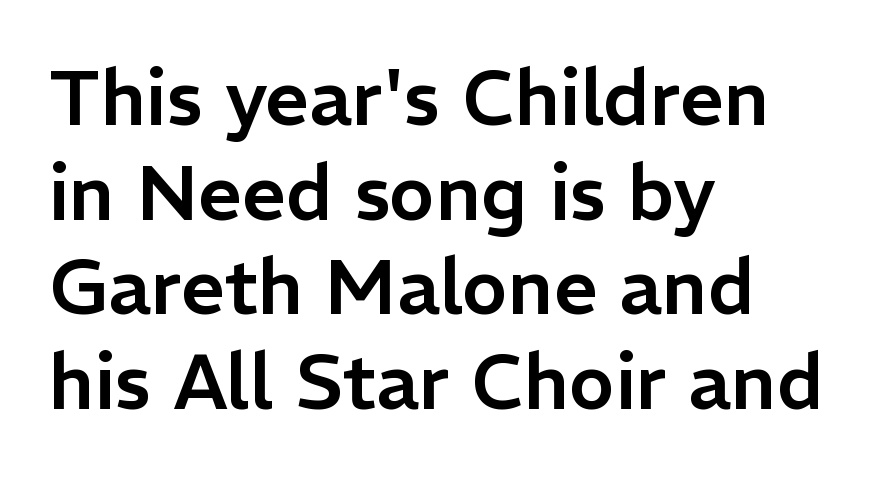
Letter spacing: default. Italic? Not at all — the glyphs are vertical. Note: no serifs on the glyphs. Proportional: the letters do not fall into vertical columns. Leftover space on each line is placed entirely after the last word. The passage shown is not underscored anywhere.
